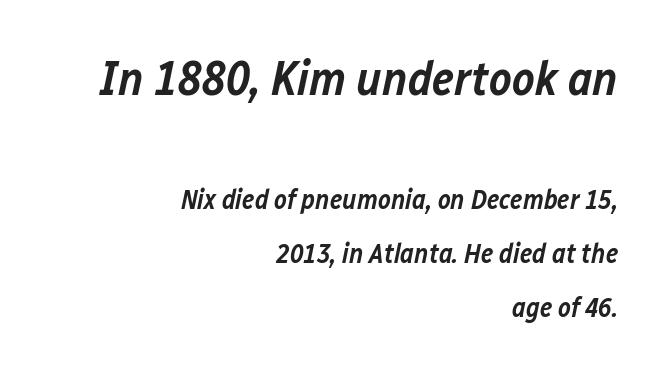
The paragraph shown leans on its right margin. You get the large type first, then a drop to smaller type. A typesetter would mark this as italic. The face used here is a semibold: visibly heavier than regular, lighter than bold. Underlining? Definitely not there. The face used here is proportionally spaced, like ordinary book or web type.
